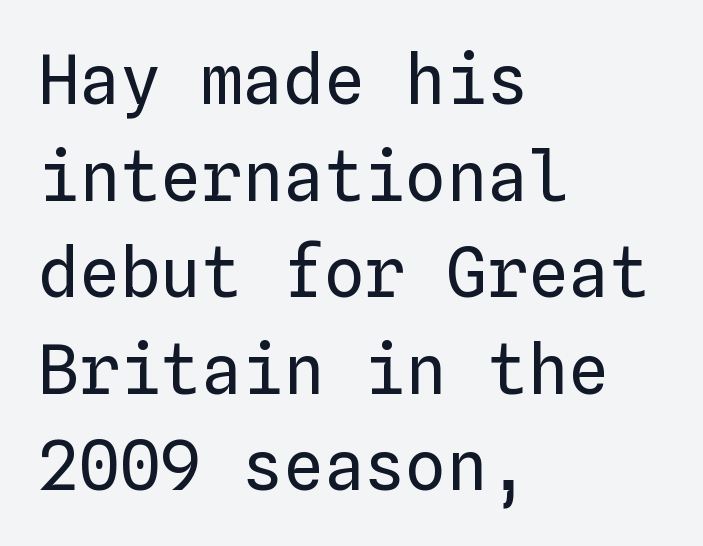
Q: Is the text bold? A: No.
Q: Is the text italic (slanted)? A: No, it is upright.
Q: Is the text underlined? A: No.
Q: How is the paragraph aligned? A: Left-aligned.
Q: Is the spacing between letters normal or unusually wide? A: Normal.
Q: Is the spacing between lines tight, normal or loose? A: Normal.
Q: Width (condensed, normal, or wide)? A: Normal.
Q: Stroke contrast? A: Low.
Q: x-height? A: Medium.
Q: Monospaced? A: Yes.
